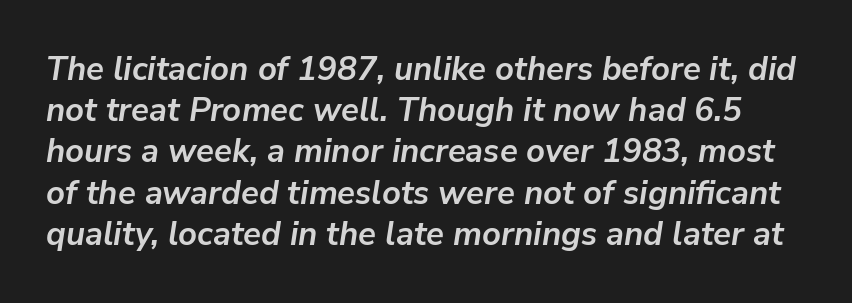
Q: Is the text bold? A: Yes.
Q: Is the text italic (slanted)? A: Yes, it leans right by about 9 degrees.
Q: Is the text underlined? A: No.
Q: Is the spacing between letters normal or unusually wide? A: Normal.
Q: Is the spacing between lines tight, normal or loose? A: Normal.
Q: Width (condensed, normal, or wide)? A: Normal.
Q: Stroke contrast? A: Low.
Q: x-height? A: Medium.
Q: Monospaced? A: No.
